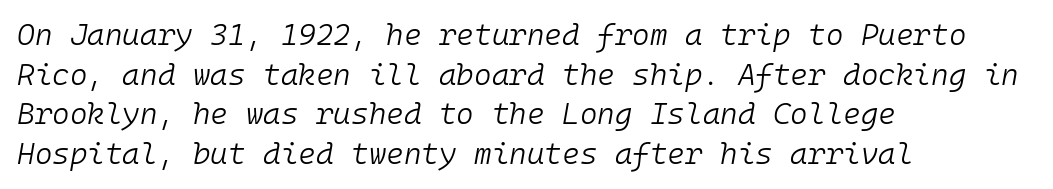
{"italic": "yes", "lean": "right", "slant_degrees": 10, "bold": "no", "weight": "light", "width": "normal", "stroke_contrast": "low", "x_height": "medium", "monospaced": "yes", "underline": "no", "align": "left", "line_spacing": "normal", "line_spacing_ratio": 1.32, "letter_spacing": "normal", "letter_spacing_em": 0.0, "glyph_px": 30}
